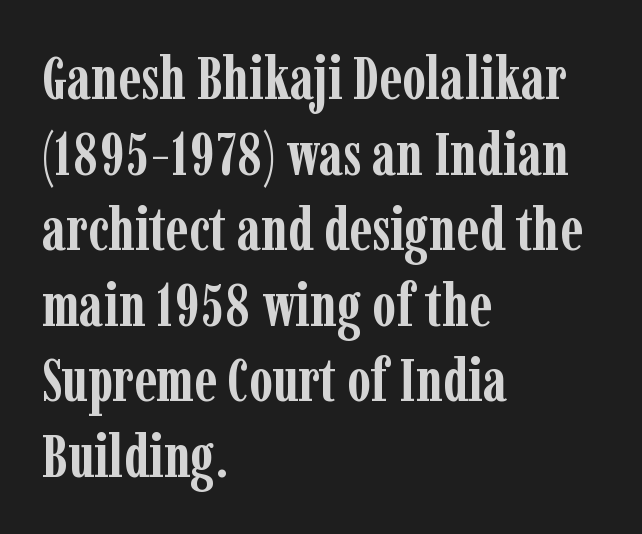
Look at the tracking — it's just the regular setting, nothing added. The lettering stays uniformly vertical, giving the passage a roman look. Honestly, the row spacing looks completely unremarkable. You could not count columns in this text — the font is proportionally spaced. I'd describe the lettering as bold — thick and assertive. The letters carry serifs — small finishing strokes at the ends of their stems.
